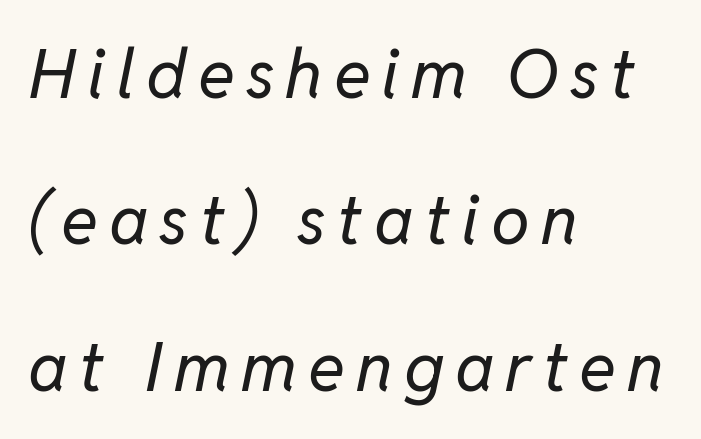
Q: Is the text bold? A: No.
Q: Is the text italic (slanted)? A: Yes, it leans right by about 11 degrees.
Q: Is the text underlined? A: No.
Q: How is the paragraph aligned? A: Left-aligned.
Q: Is the spacing between lines tight, normal or loose? A: Loose.
Q: Width (condensed, normal, or wide)? A: Normal.
Q: Stroke contrast? A: Low.
Q: x-height? A: Medium.
Q: Monospaced? A: No.
